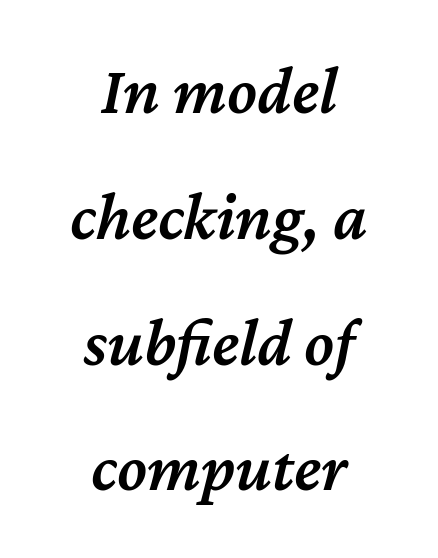
Descender tails drop into unmarked territory. How are the letters spaced? Ordinarily, with no added tracking. The letters advance in unequal steps, a hallmark of proportional type. A student would call this center alignment; a typographer would say set centered.
